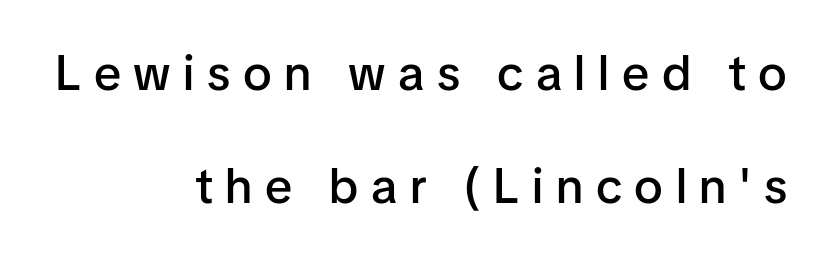
Is there any slant? The stems are plumb. Character widths vary here, with narrow letters taking less room than wide ones. Regarding serifs, this sample does without them. Reading down the block, your eye finds every line finishing at a fixed right position. This is the in-between weight designers call semibold or demi.
